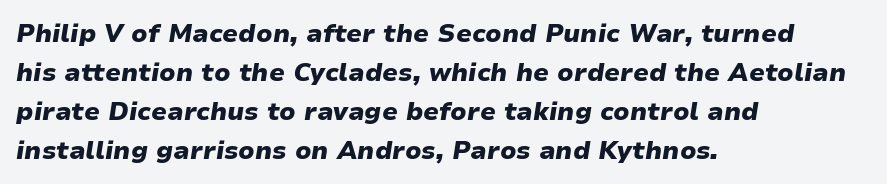
{"italic": "yes", "lean": "right", "slant_degrees": 9, "bold": "yes", "underline": "no", "align": "left", "line_spacing": "normal", "line_spacing_ratio": 1.56, "letter_spacing": "normal", "letter_spacing_em": 0.0, "glyph_px": 25}
